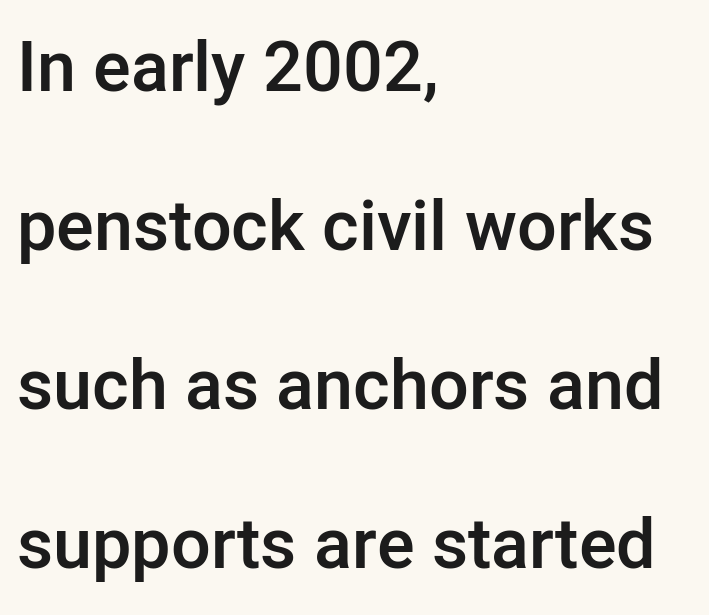
Q: Is the text bold? A: Semi-bold.
Q: Is the text italic (slanted)? A: No, it is upright.
Q: Is the typeface a serif or a sans-serif typeface? A: Sans-serif.
Q: Is the text underlined? A: No.
Q: How is the paragraph aligned? A: Left-aligned.
Q: Is the spacing between letters normal or unusually wide? A: Normal.
Q: Is the spacing between lines tight, normal or loose? A: Loose.
Q: Width (condensed, normal, or wide)? A: Normal.
Q: Stroke contrast? A: Low.
Q: x-height? A: Medium.
Q: Monospaced? A: No.
